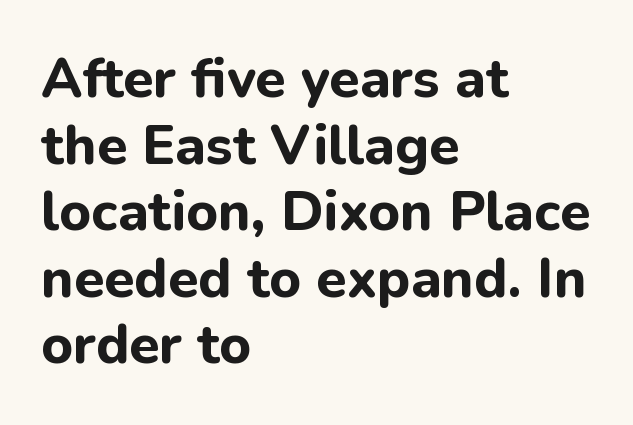
The image shows 55 px bold sans-serif type, upright; set left-aligned, line spacing 1.21x, normal letter spacing, not underlined; low stroke contrast and a medium x-height.
